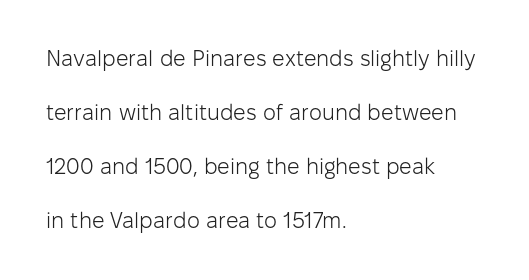
Q: Is the text bold? A: No.
Q: Is the text italic (slanted)? A: No, it is upright.
Q: Is the text underlined? A: No.
Q: How is the paragraph aligned? A: Left-aligned.
Q: Is the spacing between letters normal or unusually wide? A: Normal.
Q: Is the spacing between lines tight, normal or loose? A: Loose.
